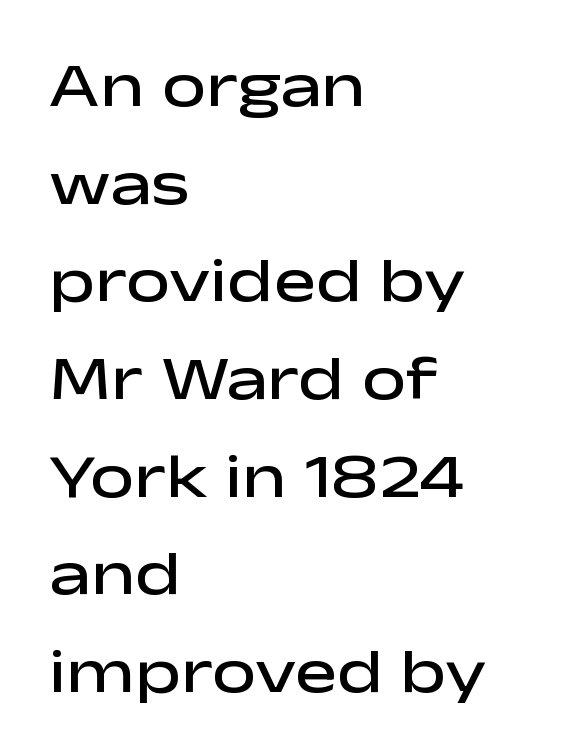
Q: Is the text bold? A: Semi-bold.
Q: Is the text italic (slanted)? A: No, it is upright.
Q: Is the typeface a serif or a sans-serif typeface? A: Sans-serif.
Q: Is the text underlined? A: No.
Q: How is the paragraph aligned? A: Left-aligned.
Q: Is the spacing between letters normal or unusually wide? A: Normal.
Q: Is the spacing between lines tight, normal or loose? A: Normal.
Q: Width (condensed, normal, or wide)? A: Wide.
Q: Stroke contrast? A: Low.
Q: x-height? A: Medium.
Q: Monospaced? A: No.
